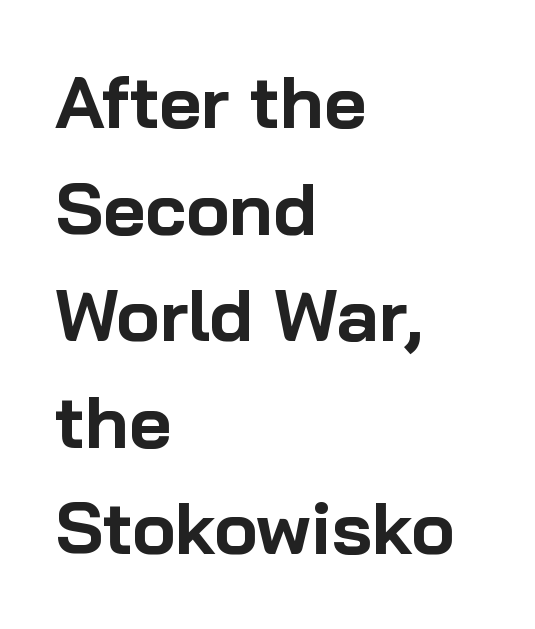
The image shows 73 px bold sans-serif type, upright; set left-aligned, normal line spacing (1.46x), normal letter spacing, not underlined; low stroke contrast and a medium x-height.
